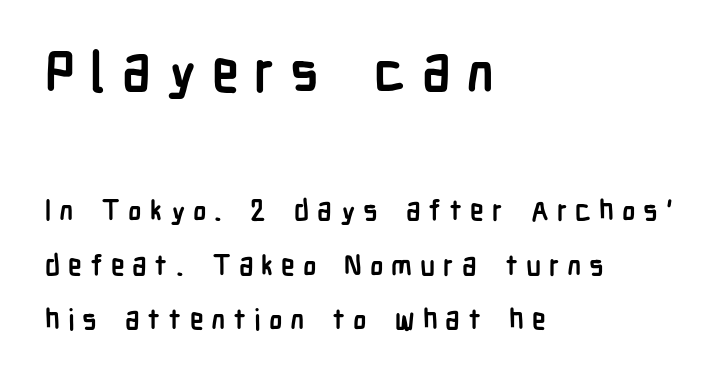
Q: Is the text bold? A: Yes.
Q: Is the text italic (slanted)? A: No, it is upright.
Q: Is the typeface a serif or a sans-serif typeface? A: Sans-serif.
Q: Is the text underlined? A: No.
Q: How is the paragraph aligned? A: Left-aligned.
Q: Is the spacing between letters normal or unusually wide? A: Unusually wide.
Q: Is the spacing between lines tight, normal or loose? A: Loose.
Q: Which block of text is set in a larger size, the first (top) or the second (bottom)? A: The first (top) one.
Q: Width (condensed, normal, or wide)? A: Condensed.
Q: Stroke contrast? A: Low.
Q: x-height? A: Medium.
Q: Monospaced? A: No.
